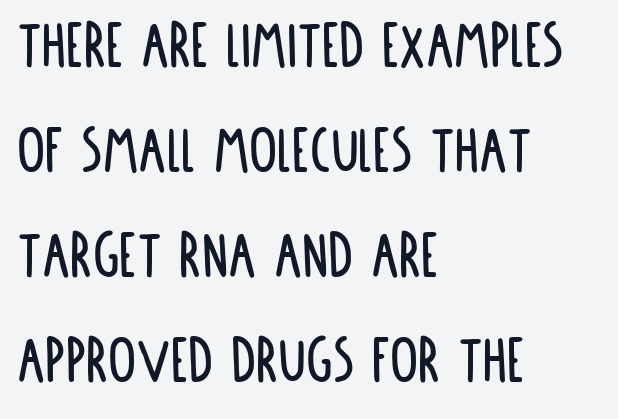
The image shows 70 px condensed sans-serif type, upright; set left-aligned, normal line spacing (1.5x), normal letter spacing, not underlined; low stroke contrast and a large x-height.
